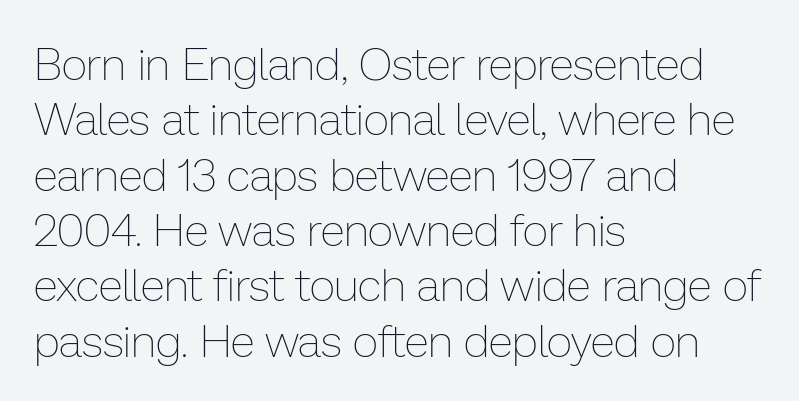
The image shows 45 px thin type, upright; set left-aligned, line spacing 1.23x, normal letter spacing, not underlined; low stroke contrast and a medium x-height.
